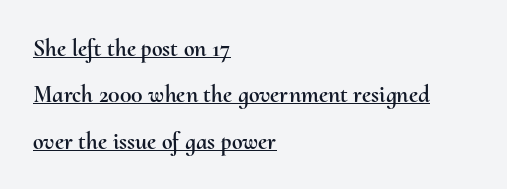
Characters remain perfectly vertical along every line. The compositor pushed each line to the left boundary. Decoration check: the copy is underlined. The line-height multiplier appears high, well above default. No extra tracking has been applied to these lines.
